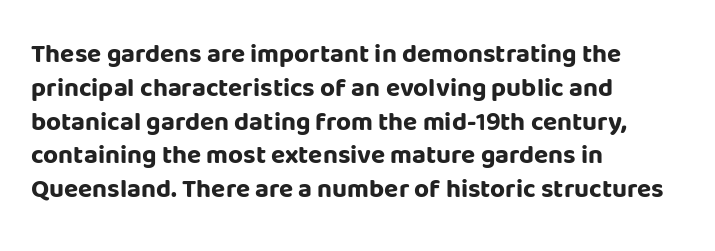
Q: Is the text bold? A: Yes.
Q: Is the text italic (slanted)? A: No, it is upright.
Q: Is the text underlined? A: No.
Q: How is the paragraph aligned? A: Left-aligned.
Q: Is the spacing between letters normal or unusually wide? A: Normal.
Q: Is the spacing between lines tight, normal or loose? A: Normal.
